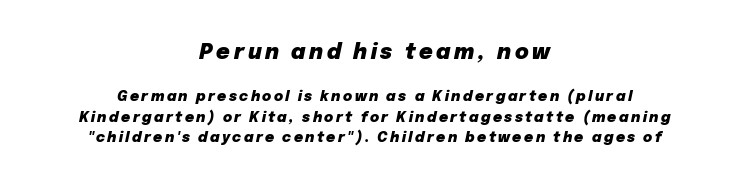
Q: Is the text bold? A: Yes.
Q: Is the text italic (slanted)? A: Yes, it leans right by about 12 degrees.
Q: Is the text underlined? A: No.
Q: How is the paragraph aligned? A: Centered.
Q: Is the spacing between lines tight, normal or loose? A: Normal.
Q: Which block of text is set in a larger size, the first (top) or the second (bottom)? A: The first (top) one.
